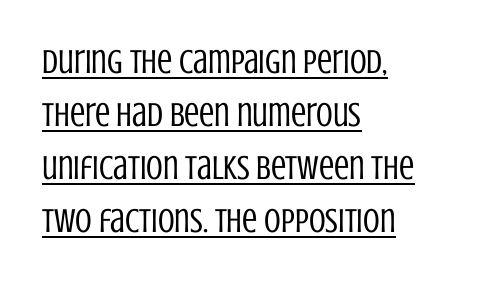
Posture: straight, roman, zero tilt. The lines are quadded left. The weight tops out at a normal text grade. How would I describe the line gaps? Plain and ordinary. The letterforms sit shoulder to shoulder at normal distance. A rule runs beneath these lines of type.
